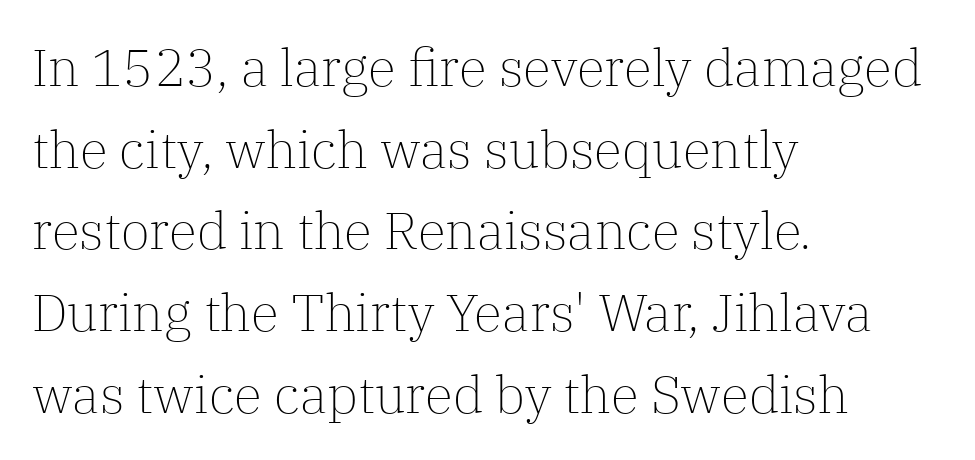
Q: Is the text bold? A: No.
Q: Is the text italic (slanted)? A: No, it is upright.
Q: Is the typeface a serif or a sans-serif typeface? A: Serif.
Q: Is the text underlined? A: No.
Q: How is the paragraph aligned? A: Left-aligned.
Q: Is the spacing between letters normal or unusually wide? A: Normal.
Q: Is the spacing between lines tight, normal or loose? A: Normal.
Q: Width (condensed, normal, or wide)? A: Normal.
Q: Stroke contrast? A: Low.
Q: x-height? A: Medium.
Q: Monospaced? A: No.
